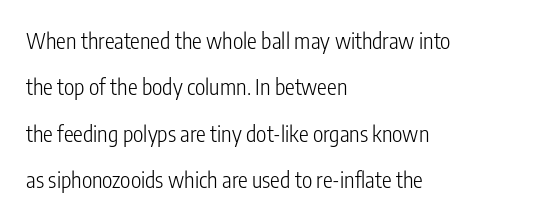
The image shows 22 px text type, upright; set left-aligned, loose line spacing (2.11x), normal letter spacing, not underlined.
